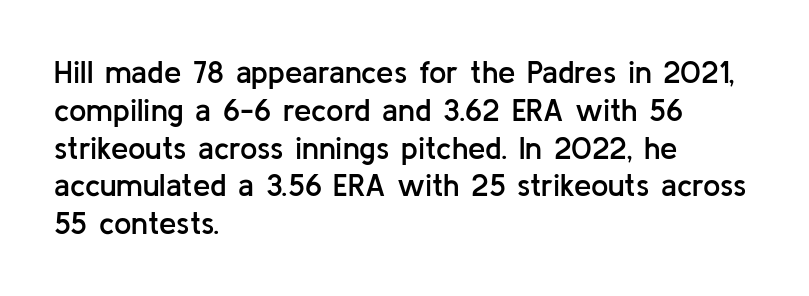
{"serif": "no", "italic": "no", "bold": "semi", "weight": "semibold", "width": "normal", "stroke_contrast": "low", "x_height": "medium", "monospaced": "no", "underline": "no", "align": "left", "line_spacing_ratio": 1.22, "letter_spacing": "normal", "letter_spacing_em": 0.0, "glyph_px": 31}
